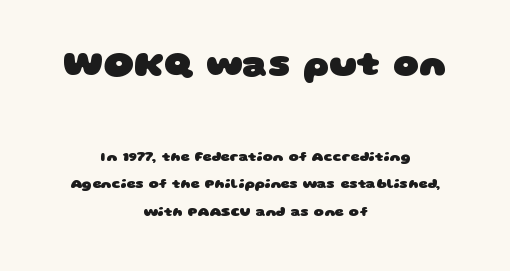
The image shows 36 px heavy, wide sans-serif type; set centered, loose line spacing (1.97x), normal letter spacing, not underlined; the first (top) block is 2.57x larger; low stroke contrast and a large x-height.
